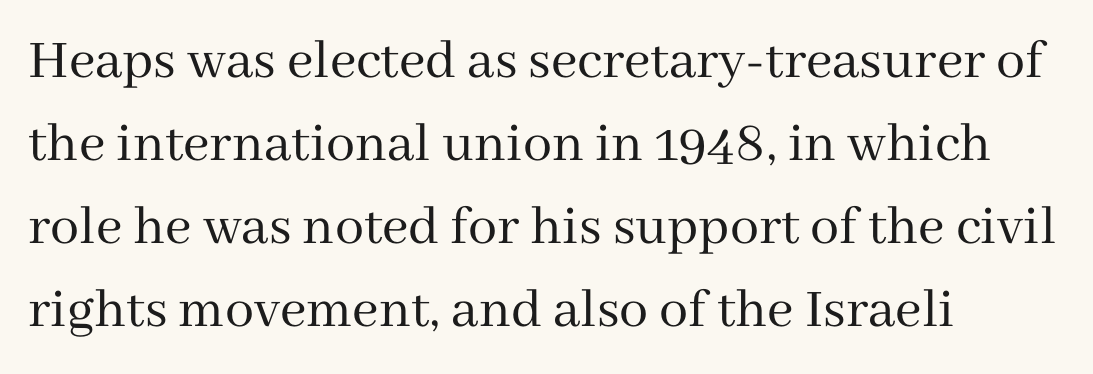
The image shows 58 px regular-weight serif type, upright; set left-aligned, normal line spacing (1.43x), normal letter spacing, not underlined; medium stroke contrast and a medium x-height.
